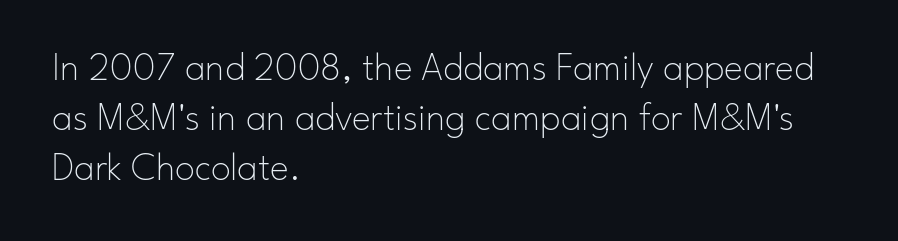
The image shows 40 px thin sans-serif type, upright; set left-aligned, normal line spacing (1.25x), normal letter spacing, not underlined; low stroke contrast and a small x-height.
